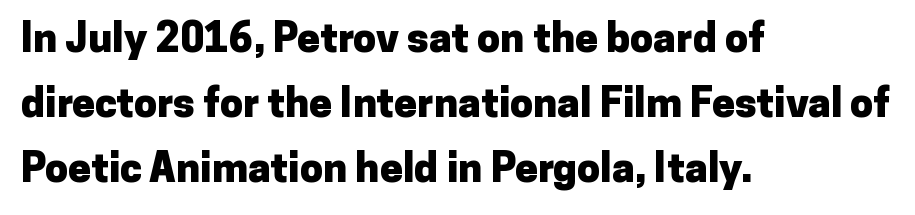
{"serif": "no", "italic": "no", "bold": "yes", "weight": "heavy", "width": "normal", "stroke_contrast": "low", "x_height": "medium", "monospaced": "no", "underline": "no", "align": "left", "line_spacing": "normal", "line_spacing_ratio": 1.59, "letter_spacing": "normal", "letter_spacing_em": 0.0, "glyph_px": 41}
